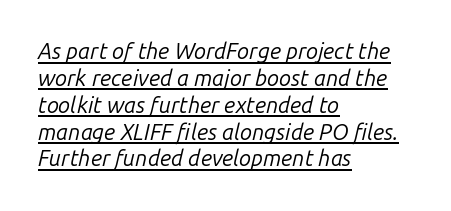
The image shows 22 px text type, italic (leaning right); set left-aligned, line spacing 1.22x, normal letter spacing, underlined.
